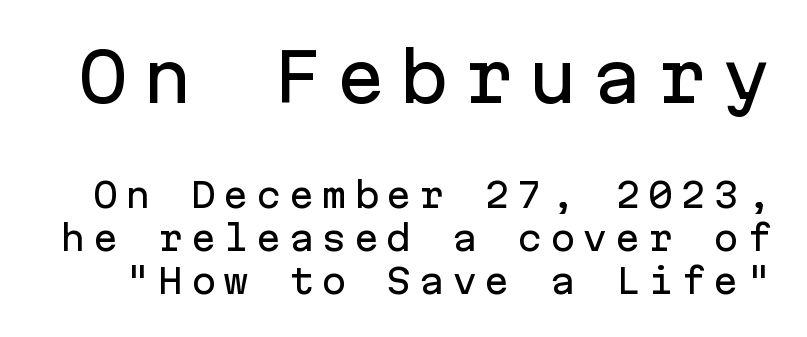
{"serif": "no", "italic": "no", "width": "normal", "stroke_contrast": "low", "x_height": "medium", "monospaced": "yes", "underline": "no", "line_spacing": "normal", "line_spacing_ratio": 1.26, "letter_spacing": "wide", "letter_spacing_em": 0.21, "larger_block": "first", "size_ratio": 1.97, "glyph_px": 67}
